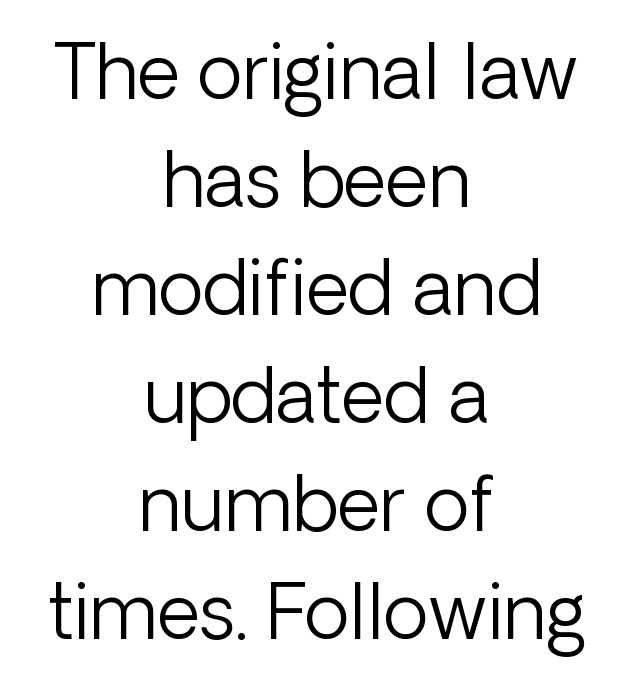
{"serif": "no", "italic": "no", "bold": "no", "weight": "light", "width": "normal", "stroke_contrast": "low", "x_height": "medium", "monospaced": "no", "underline": "no", "align": "center", "line_spacing": "normal", "line_spacing_ratio": 1.44, "letter_spacing": "normal", "letter_spacing_em": 0.0, "glyph_px": 75}
